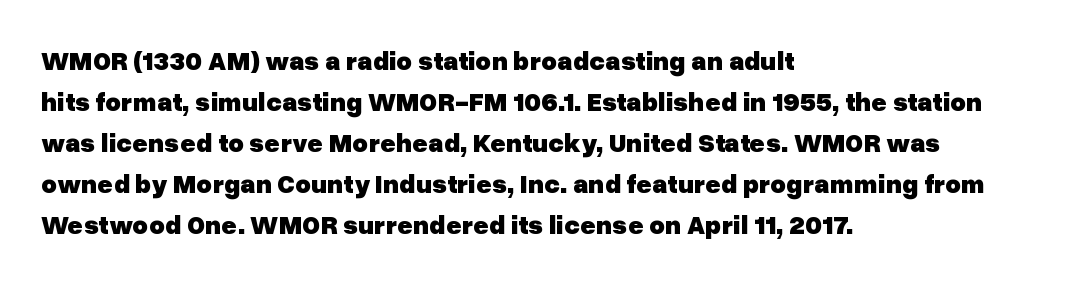
Line beginnings align vertically; line endings do not. Between one letter and the next there's only the usual sliver of space. Notice how descenders clear the ascenders below comfortably — that's standard leading. Does the lettering tilt? It doesn't — this is upright. Letters rest on an invisible, unmarked baseline.
